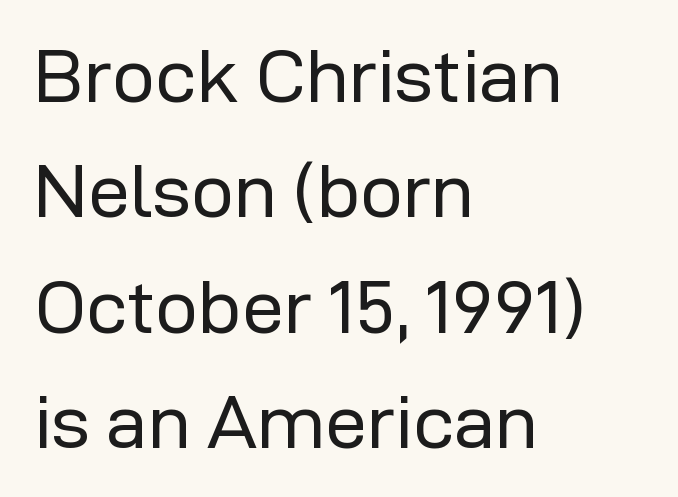
The image shows 75 px regular-weight sans-serif type, upright; set left-aligned, normal line spacing (1.54x), normal letter spacing, not underlined; low stroke contrast and a medium x-height.
